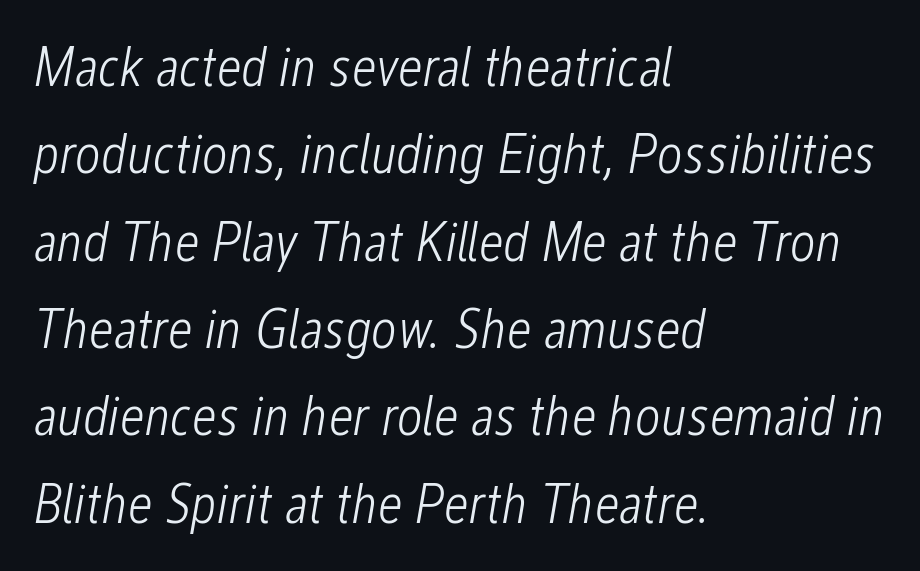
Italic? Definitely — the glyphs are oblique. The lines are quadded left. The horizontal fit of the characters is conventional and even. Vertical spacing — default. No extra ink here — the face is not bold. Beneath every word, the page is bare.
